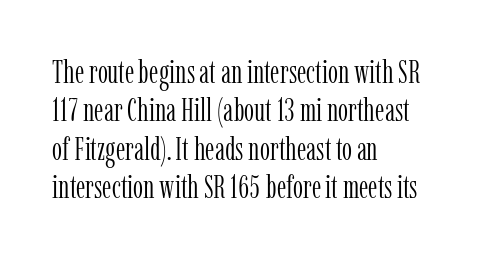
Q: Is the text bold? A: No.
Q: Is the text italic (slanted)? A: No, it is upright.
Q: Is the typeface a serif or a sans-serif typeface? A: Serif.
Q: Is the text underlined? A: No.
Q: How is the paragraph aligned? A: Left-aligned.
Q: Is the spacing between letters normal or unusually wide? A: Normal.
Q: Width (condensed, normal, or wide)? A: Condensed.
Q: Stroke contrast? A: Low.
Q: x-height? A: Medium.
Q: Monospaced? A: No.
